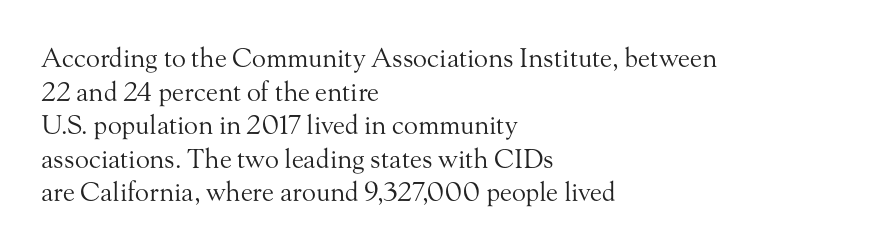
{"italic": "no", "bold": "no", "underline": "no", "align": "left", "line_spacing": "normal", "line_spacing_ratio": 1.29, "letter_spacing": "normal", "letter_spacing_em": 0.0, "glyph_px": 26}
